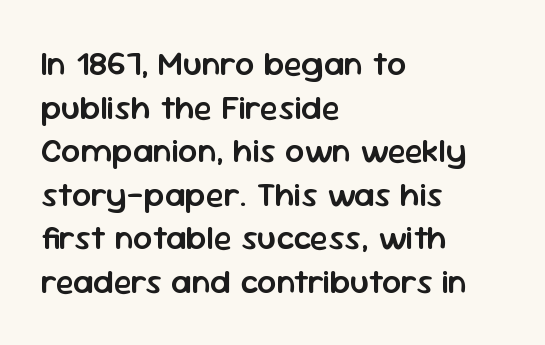
Q: Is the text bold? A: Semi-bold.
Q: Is the text italic (slanted)? A: No, it is upright.
Q: Is the typeface a serif or a sans-serif typeface? A: Sans-serif.
Q: Is the text underlined? A: No.
Q: How is the paragraph aligned? A: Left-aligned.
Q: Is the spacing between letters normal or unusually wide? A: Normal.
Q: Is the spacing between lines tight, normal or loose? A: Normal.
Q: Width (condensed, normal, or wide)? A: Normal.
Q: Stroke contrast? A: Low.
Q: x-height? A: Medium.
Q: Monospaced? A: No.
